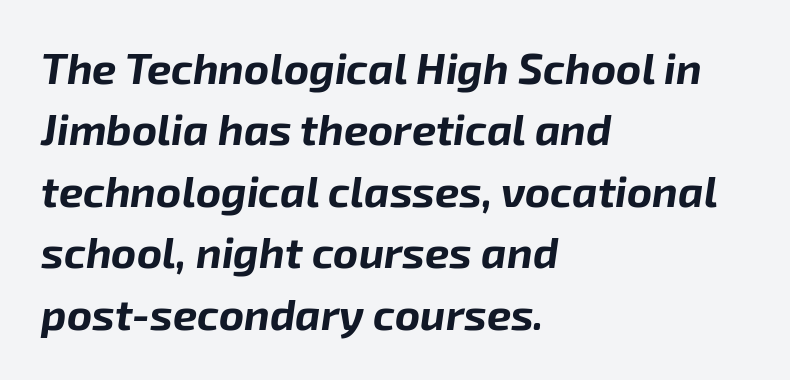
Look at the tracking — it's just the regular setting, nothing added. A clean baseline with only descenders dipping below it. Observe the lean: these are italic letterforms. Looks like regular typesetting: each glyph gets only the width it needs.
